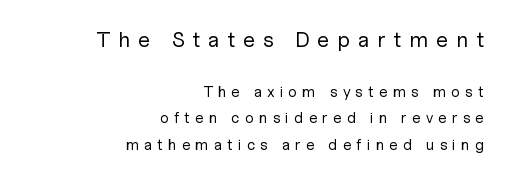
The image shows 22 px text type, upright; set right-aligned, line spacing 1.75x, unusually wide letter spacing (+0.34 em), not underlined; the first (top) block is 1.47x larger.
